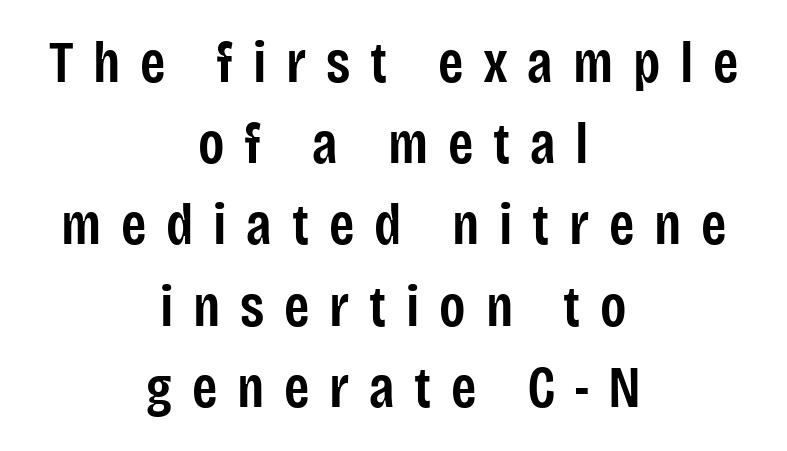
Q: Is the text bold? A: Semi-bold.
Q: Is the text italic (slanted)? A: No, it is upright.
Q: Is the typeface a serif or a sans-serif typeface? A: Sans-serif.
Q: Is the text underlined? A: No.
Q: How is the paragraph aligned? A: Centered.
Q: Is the spacing between letters normal or unusually wide? A: Unusually wide.
Q: Is the spacing between lines tight, normal or loose? A: Normal.
Q: Width (condensed, normal, or wide)? A: Condensed.
Q: Stroke contrast? A: Low.
Q: x-height? A: Large.
Q: Monospaced? A: No.
